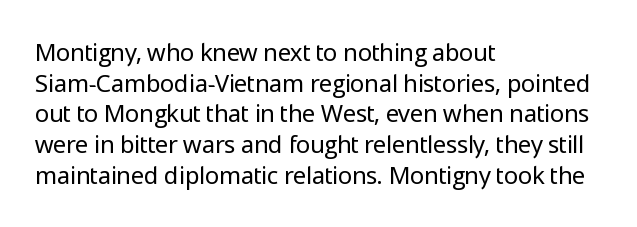
Q: Is the text bold? A: No.
Q: Is the text italic (slanted)? A: No, it is upright.
Q: Is the text underlined? A: No.
Q: How is the paragraph aligned? A: Left-aligned.
Q: Is the spacing between letters normal or unusually wide? A: Normal.
Q: Is the spacing between lines tight, normal or loose? A: Normal.
